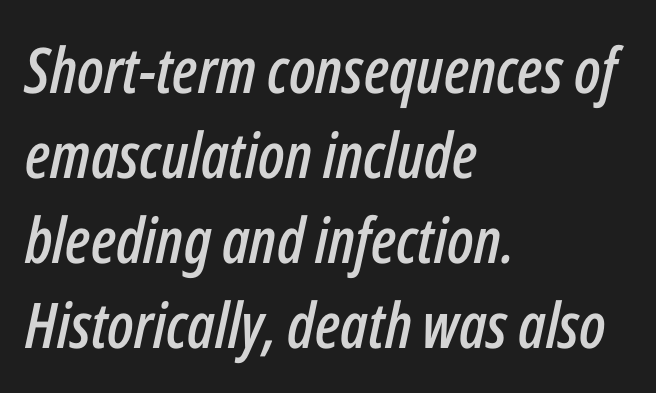
Q: Is the text italic (slanted)? A: Yes, it leans right by about 12 degrees.
Q: Is the text underlined? A: No.
Q: How is the paragraph aligned? A: Left-aligned.
Q: Is the spacing between letters normal or unusually wide? A: Normal.
Q: Is the spacing between lines tight, normal or loose? A: Normal.
Q: Width (condensed, normal, or wide)? A: Condensed.
Q: Stroke contrast? A: Low.
Q: x-height? A: Medium.
Q: Monospaced? A: No.
